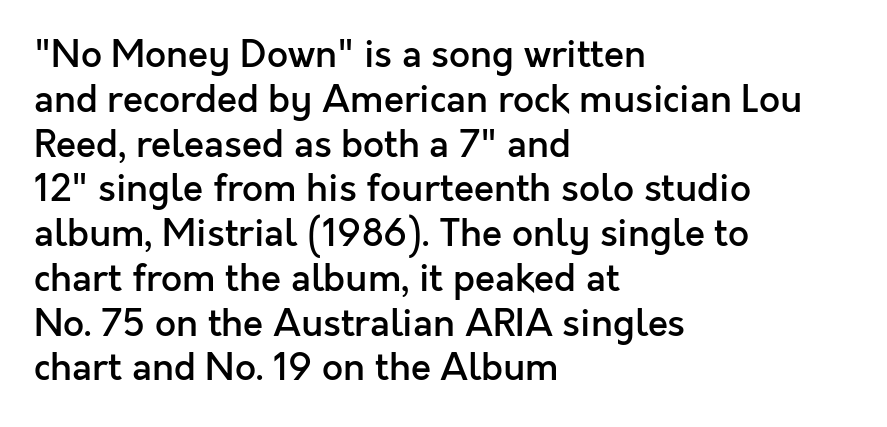
Q: Is the text bold? A: Semi-bold.
Q: Is the text italic (slanted)? A: No, it is upright.
Q: Is the typeface a serif or a sans-serif typeface? A: Sans-serif.
Q: Is the text underlined? A: No.
Q: How is the paragraph aligned? A: Left-aligned.
Q: Is the spacing between letters normal or unusually wide? A: Normal.
Q: Width (condensed, normal, or wide)? A: Normal.
Q: x-height? A: Medium.
Q: Monospaced? A: No.
